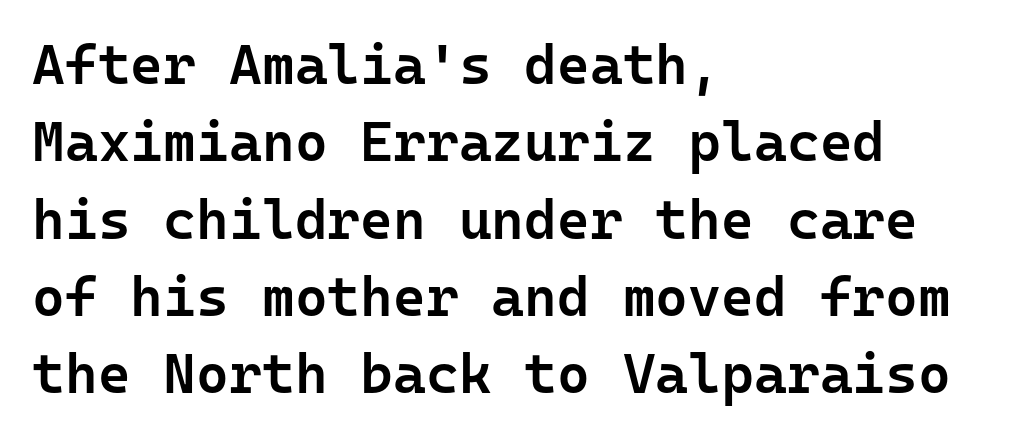
Q: Is the text bold? A: Semi-bold.
Q: Is the text italic (slanted)? A: No, it is upright.
Q: Is the typeface a serif or a sans-serif typeface? A: Sans-serif.
Q: Is the text underlined? A: No.
Q: How is the paragraph aligned? A: Left-aligned.
Q: Is the spacing between letters normal or unusually wide? A: Normal.
Q: Is the spacing between lines tight, normal or loose? A: Normal.
Q: Width (condensed, normal, or wide)? A: Normal.
Q: Stroke contrast? A: Low.
Q: x-height? A: Medium.
Q: Monospaced? A: Yes.
